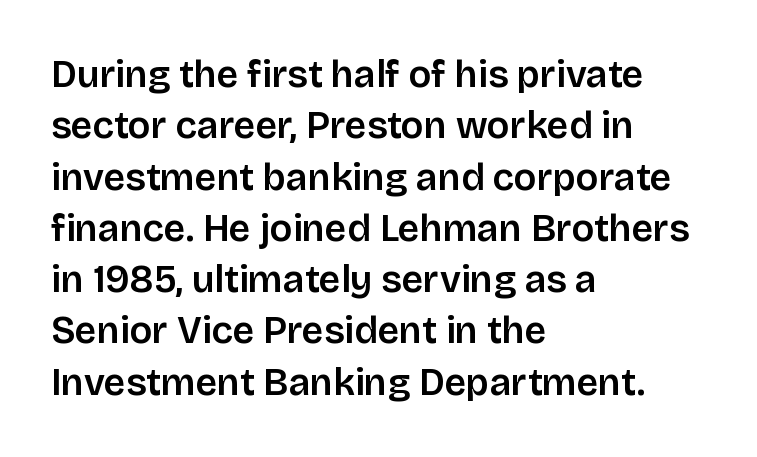
The image shows 38 px semibold sans-serif type, upright; set left-aligned, normal line spacing (1.35x), normal letter spacing, not underlined; low stroke contrast and a large x-height.
